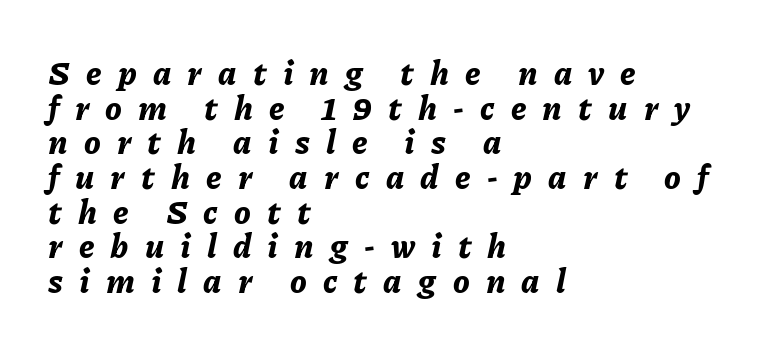
In terms of letterspacing, this is a distinctly airy, spread setting. The rendering uses natural spacing where letterforms have individual widths. The vertical gap from one line to the next is small. There's an unmistakable incline to the writing here. The passage shown is emphatically bold. Nobody drew a line under any word here.
